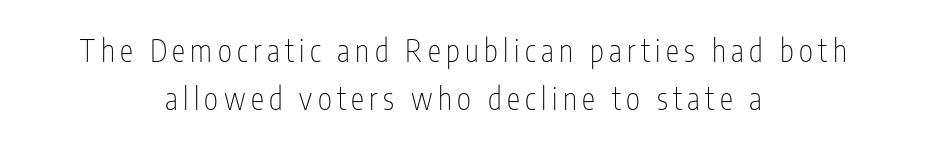
These lines were composed using upright roman letters. Think standard paragraph weight, or any step lighter than that. Compared with a flush-left layout, this one balances lines on the center instead. The face used here is proportionally spaced, like ordinary book or web type. Letterform terminals end flat and unadorned throughout the passage. Check the space under the baseline: it is left empty.
